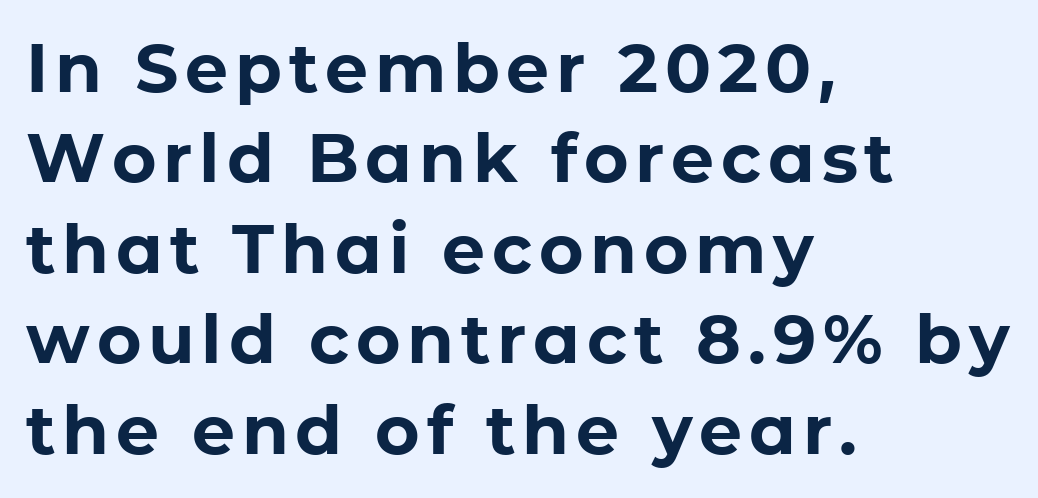
The image shows 68 px bold sans-serif type, upright; set left-aligned, normal line spacing (1.33x), not underlined; low stroke contrast and a medium x-height.
